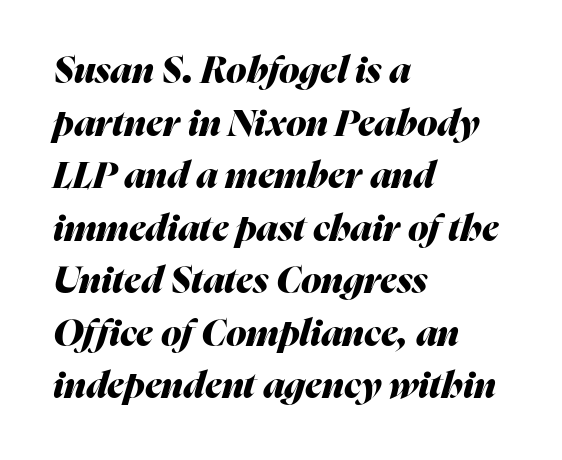
{"italic": "yes", "lean": "right", "slant_degrees": 16, "bold": "yes", "weight": "heavy", "width": "normal", "stroke_contrast": "medium", "x_height": "medium", "monospaced": "no", "underline": "no", "align": "left", "line_spacing": "normal", "line_spacing_ratio": 1.42, "letter_spacing": "normal", "letter_spacing_em": 0.0, "glyph_px": 37}
